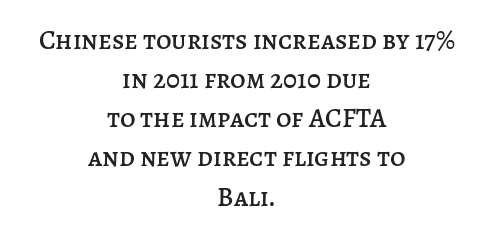
Q: Is the text italic (slanted)? A: No, it is upright.
Q: Is the text underlined? A: No.
Q: How is the paragraph aligned? A: Centered.
Q: Is the spacing between letters normal or unusually wide? A: Normal.
Q: Is the spacing between lines tight, normal or loose? A: Normal.
